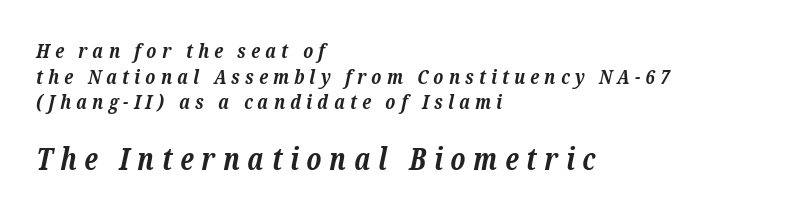
These lines carry a lot of weight — the face is fully bold. The letters in the lower block stand taller than those in the block above. The font's italic variant was chosen for this text. Visually the block forms a straight wall on the left and a jagged coastline on the right. Any mark beneath the type? The region is blank.
